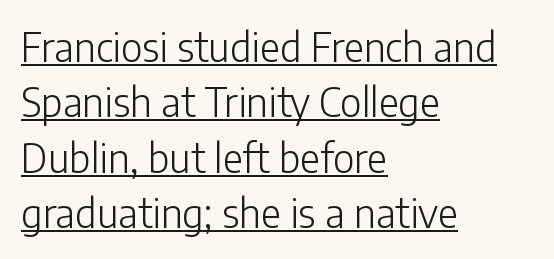
A quiet, ordinary-to-light weight characterises the typeface. The glyphs in this specimen are sans serif. The line texture is even and compact thanks to regular tracking. Compared with a centered layout, this one pins lines to the left instead. Vertical strokes here are truly vertical. Looks like someone drew a line under every word here.
